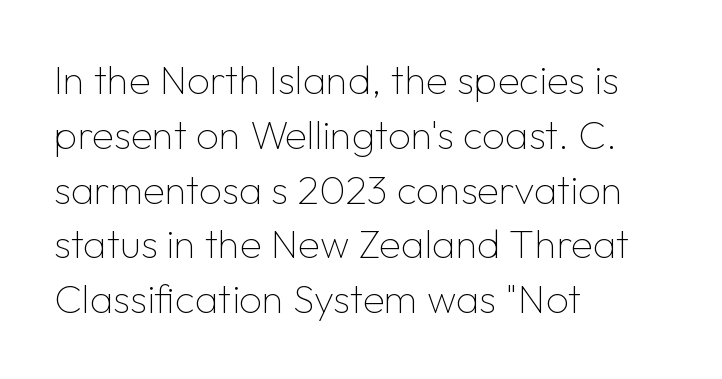
The image shows 40 px thin sans-serif type, upright; set left-aligned, normal line spacing (1.37x), normal letter spacing, not underlined; low stroke contrast and a medium x-height.
